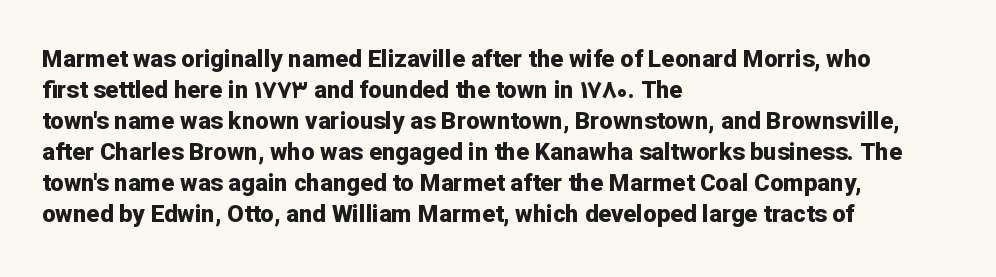
The image shows 24 px bold type, upright; set left-aligned, normal line spacing (1.29x), normal letter spacing, not underlined.
